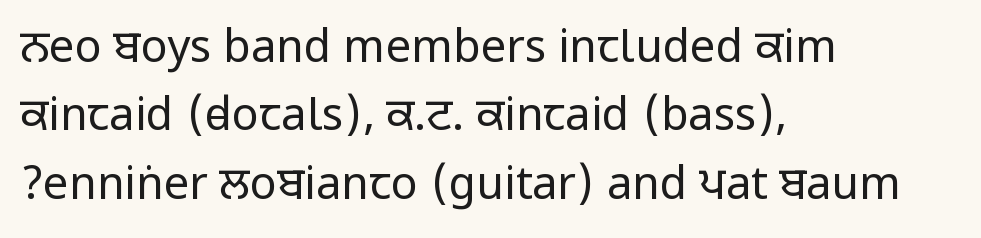
Unlike italic type, these characters show no tilt at all. The setting favours the left margin, as ordinary paragraphs usually do. Stems and bowls with no extra thickness — not bold. Check where the strokes stop: nothing finishes them off — pure sans. The strip under each line holds only bare page.
